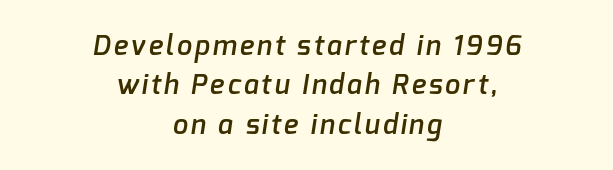
Q: Is the text bold? A: Semi-bold.
Q: Is the text underlined? A: No.
Q: How is the paragraph aligned? A: Centered.
Q: Is the spacing between lines tight, normal or loose? A: Normal.
